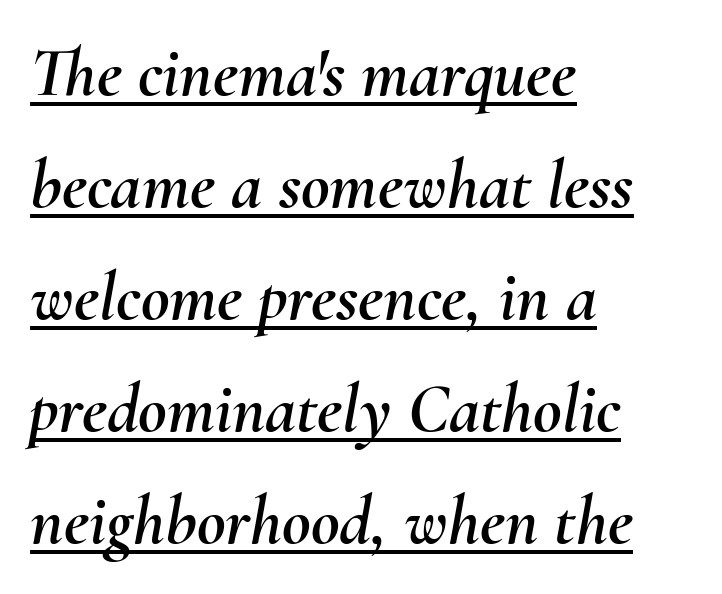
These lines sit exactly where default settings would place them. Character widths vary here, with narrow letters taking less room than wide ones. In CSS terms this would be text-align: left. It's the slanting kind of type. The typesetter has applied underlining to the passage shown. This sample uses plain, unmodified letter spacing.
